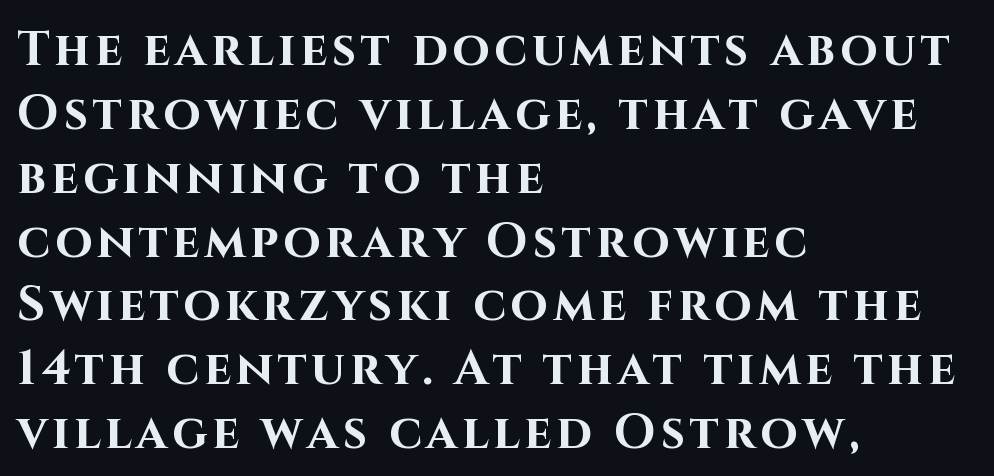
Q: Is the text bold? A: Yes.
Q: Is the text italic (slanted)? A: No, it is upright.
Q: Is the typeface a serif or a sans-serif typeface? A: Sans-serif.
Q: Is the text underlined? A: No.
Q: How is the paragraph aligned? A: Left-aligned.
Q: Is the spacing between lines tight, normal or loose? A: Normal.
Q: Width (condensed, normal, or wide)? A: Normal.
Q: Stroke contrast? A: High.
Q: x-height? A: Large.
Q: Monospaced? A: No.
